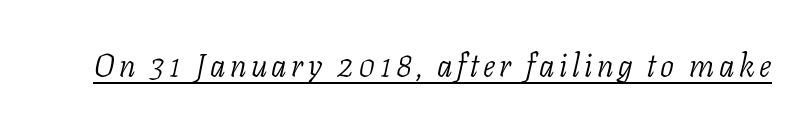
Q: Is the text bold? A: No.
Q: Is the text italic (slanted)? A: Yes, it leans right by about 11 degrees.
Q: Is the typeface a serif or a sans-serif typeface? A: Serif.
Q: Is the text underlined? A: Yes.
Q: Width (condensed, normal, or wide)? A: Normal.
Q: Stroke contrast? A: Low.
Q: x-height? A: Medium.
Q: Monospaced? A: No.
